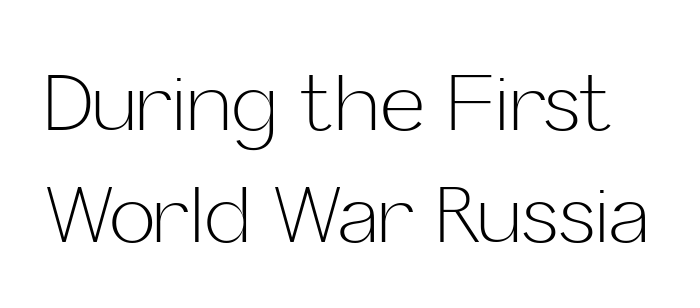
Q: Is the text bold? A: No.
Q: Is the text italic (slanted)? A: No, it is upright.
Q: Is the typeface a serif or a sans-serif typeface? A: Sans-serif.
Q: Is the text underlined? A: No.
Q: Is the spacing between letters normal or unusually wide? A: Normal.
Q: Is the spacing between lines tight, normal or loose? A: Normal.
Q: Width (condensed, normal, or wide)? A: Normal.
Q: Stroke contrast? A: Low.
Q: x-height? A: Medium.
Q: Monospaced? A: No.
